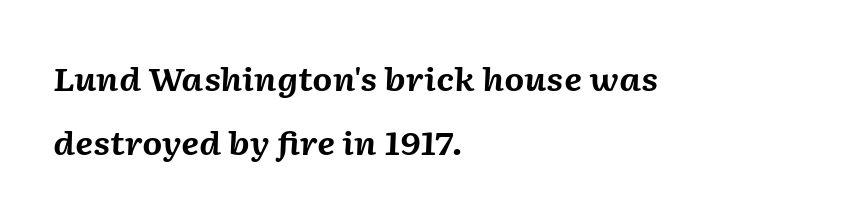
The image shows 32 px bold type, italic (leaning right); set left-aligned, loose line spacing (2.0x), normal letter spacing, not underlined; medium stroke contrast and a medium x-height.
